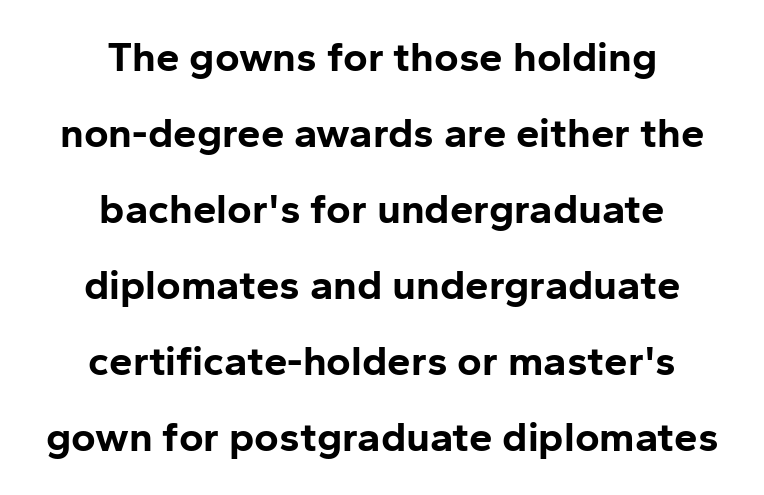
The image shows 42 px bold sans-serif type, upright; set centered, line spacing 1.81x, normal letter spacing, not underlined; low stroke contrast and a medium x-height.
